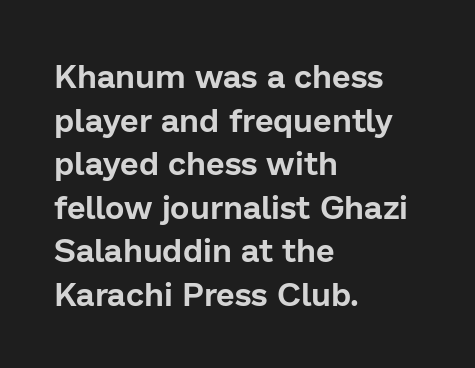
The image shows 33 px sans-serif type, upright; set left-aligned, normal line spacing (1.32x), normal letter spacing, not underlined; low stroke contrast and a medium x-height.
